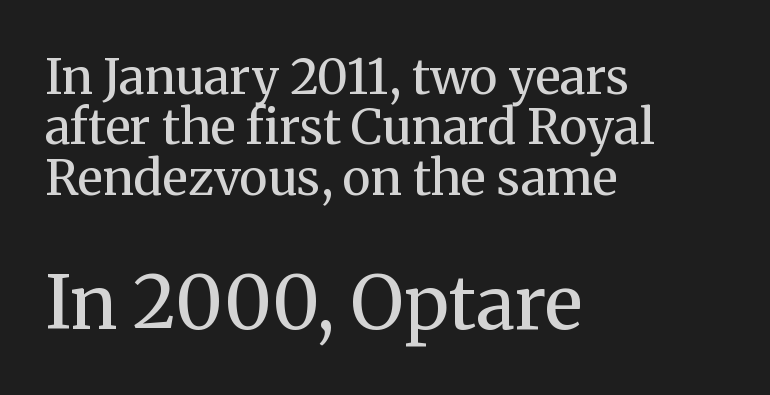
Small over large — that's the arrangement of the two blocks here. Stems here are at most as thick as an everyday book face. Baseline-to-baseline distance is barely more than the letter height. The passage shown has conventional tracking throughout.
